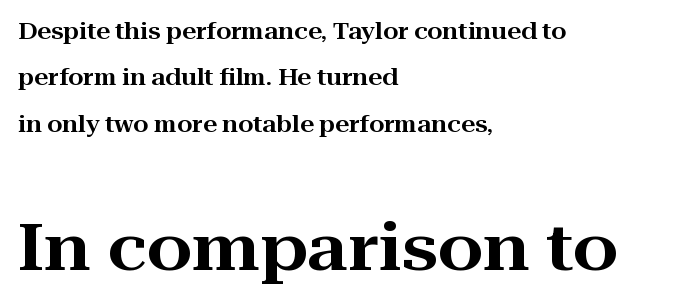
The image shows 65 px wide serif type, upright; set left-aligned, loose line spacing (2.11x), normal letter spacing, not underlined; the second (bottom) block is 2.95x larger; high stroke contrast and a medium x-height.
